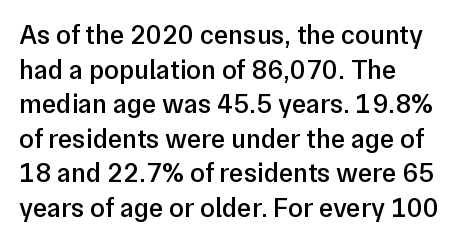
{"italic": "no", "bold": "semi", "underline": "no", "align": "left", "line_spacing": "normal", "line_spacing_ratio": 1.28, "letter_spacing": "normal", "letter_spacing_em": 0.0, "glyph_px": 27}
